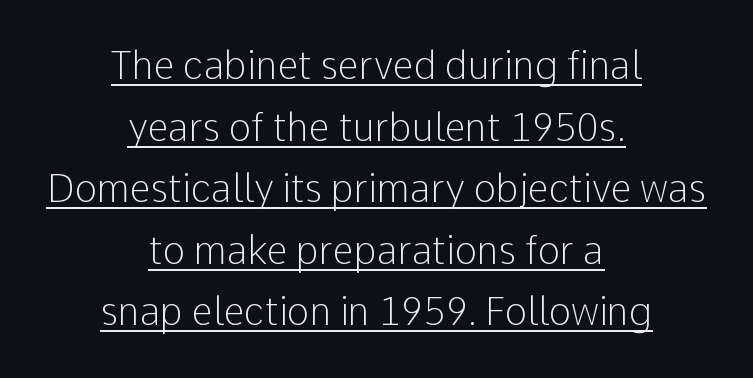
Q: Is the text bold? A: No.
Q: Is the text italic (slanted)? A: No, it is upright.
Q: Is the typeface a serif or a sans-serif typeface? A: Sans-serif.
Q: Is the text underlined? A: Yes.
Q: How is the paragraph aligned? A: Centered.
Q: Is the spacing between letters normal or unusually wide? A: Normal.
Q: Is the spacing between lines tight, normal or loose? A: Normal.
Q: Width (condensed, normal, or wide)? A: Normal.
Q: Stroke contrast? A: Low.
Q: x-height? A: Medium.
Q: Monospaced? A: No.
